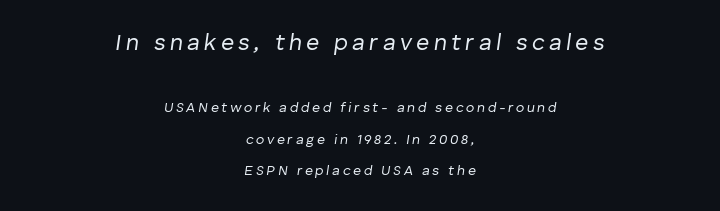
Which of the two is more prominent by size? The first, at the top. The gap between lines stays unmarked. Students, observe: this is what heavily led, spacious text looks like. The letters look calm and open, with moderate or lighter stems.
